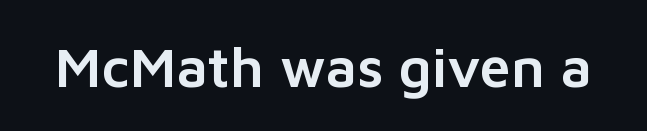
Q: Is the text italic (slanted)? A: No, it is upright.
Q: Is the typeface a serif or a sans-serif typeface? A: Sans-serif.
Q: Is the text underlined? A: No.
Q: Is the spacing between letters normal or unusually wide? A: Normal.
Q: Width (condensed, normal, or wide)? A: Normal.
Q: Stroke contrast? A: Low.
Q: x-height? A: Medium.
Q: Monospaced? A: No.
